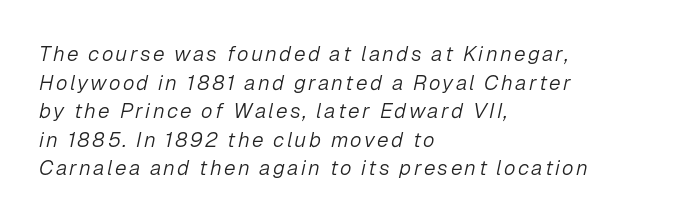
{"italic": "yes", "lean": "right", "slant_degrees": 12, "bold": "no", "underline": "no", "align": "left", "line_spacing": "normal", "line_spacing_ratio": 1.36, "glyph_px": 21}
